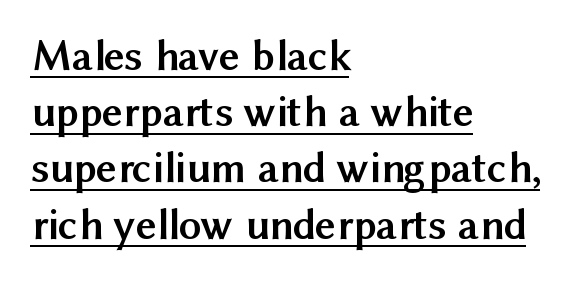
Q: Is the text bold? A: Yes.
Q: Is the text italic (slanted)? A: No, it is upright.
Q: Is the typeface a serif or a sans-serif typeface? A: Sans-serif.
Q: Is the text underlined? A: Yes.
Q: How is the paragraph aligned? A: Left-aligned.
Q: Is the spacing between letters normal or unusually wide? A: Normal.
Q: Is the spacing between lines tight, normal or loose? A: Normal.
Q: Width (condensed, normal, or wide)? A: Normal.
Q: Stroke contrast? A: Medium.
Q: x-height? A: Medium.
Q: Monospaced? A: No.
